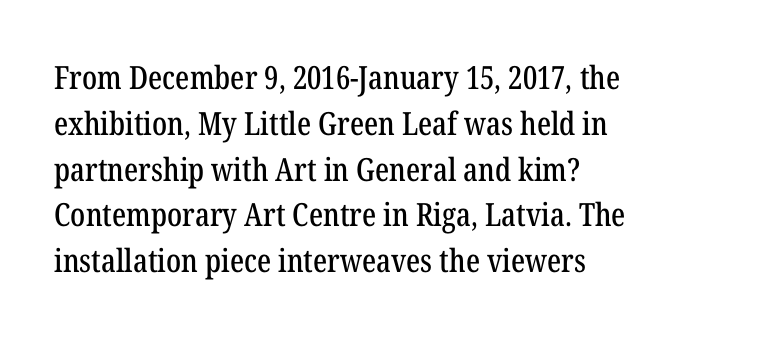
Students, note that the glyphs here touch the page at normal intervals. These lines stack with their left ends in a neat column. These lines were composed using upright roman letters. Glance below the letters and you will spot only blank space.
